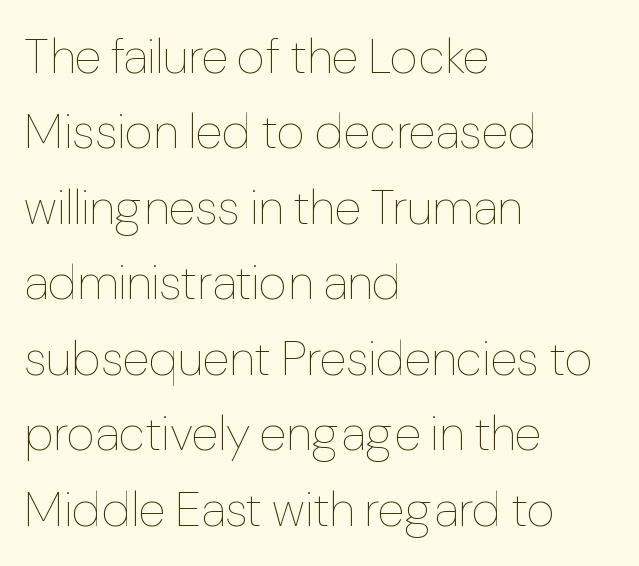
The image shows 49 px thin type, upright; set left-aligned, normal line spacing (1.54x), normal letter spacing, not underlined; low stroke contrast and a medium x-height.
